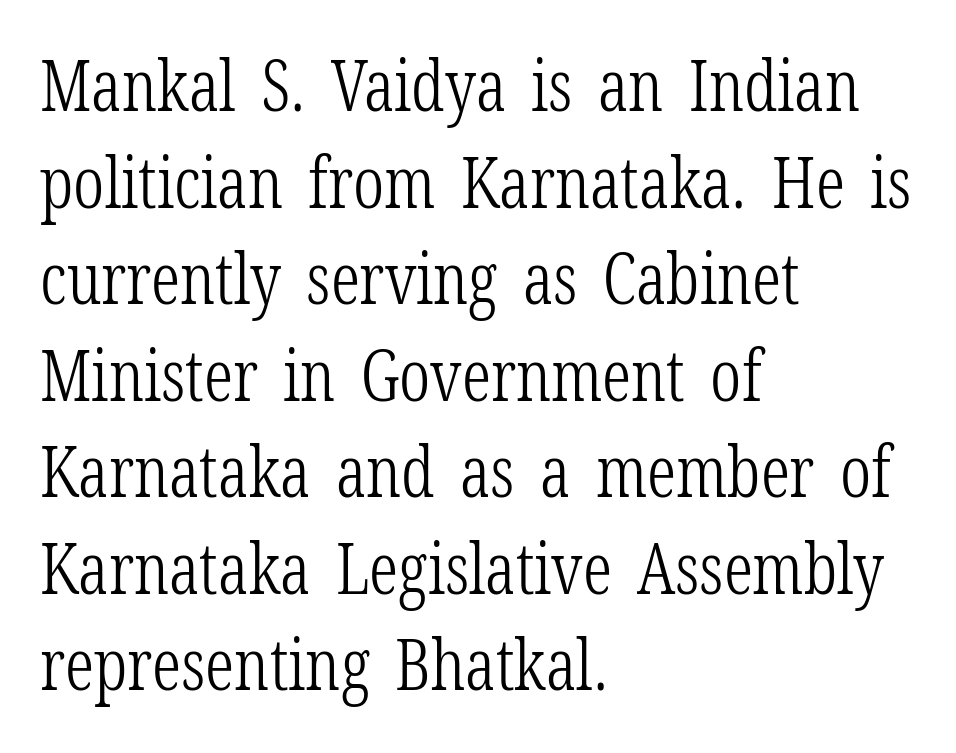
Q: Is the text bold? A: No.
Q: Is the text italic (slanted)? A: No, it is upright.
Q: Is the typeface a serif or a sans-serif typeface? A: Serif.
Q: Is the text underlined? A: No.
Q: How is the paragraph aligned? A: Left-aligned.
Q: Is the spacing between letters normal or unusually wide? A: Normal.
Q: Is the spacing between lines tight, normal or loose? A: Normal.
Q: Width (condensed, normal, or wide)? A: Condensed.
Q: Stroke contrast? A: Low.
Q: x-height? A: Medium.
Q: Monospaced? A: No.
